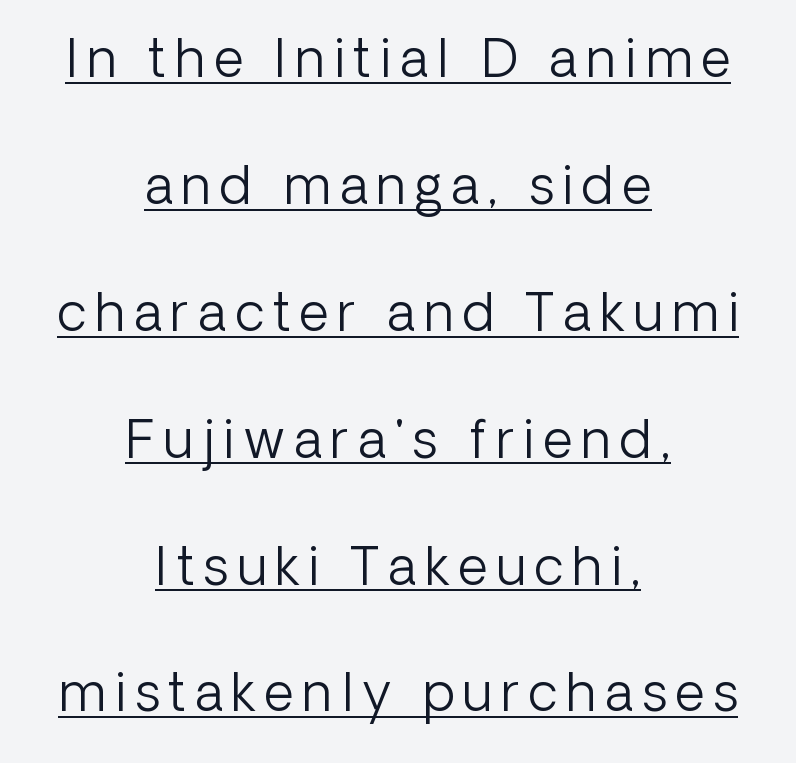
Q: Is the text bold? A: No.
Q: Is the text italic (slanted)? A: No, it is upright.
Q: Is the typeface a serif or a sans-serif typeface? A: Sans-serif.
Q: Is the text underlined? A: Yes.
Q: How is the paragraph aligned? A: Centered.
Q: Is the spacing between lines tight, normal or loose? A: Loose.
Q: Width (condensed, normal, or wide)? A: Normal.
Q: Stroke contrast? A: Low.
Q: x-height? A: Medium.
Q: Monospaced? A: No.
